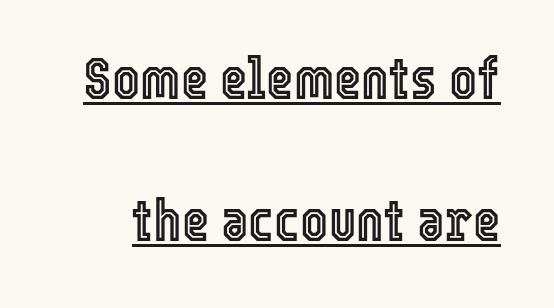
Q: Is the text italic (slanted)? A: No, it is upright.
Q: Is the text underlined? A: Yes.
Q: Is the spacing between letters normal or unusually wide? A: Normal.
Q: Is the spacing between lines tight, normal or loose? A: Loose.
Q: Width (condensed, normal, or wide)? A: Condensed.
Q: x-height? A: Medium.
Q: Monospaced? A: No.
